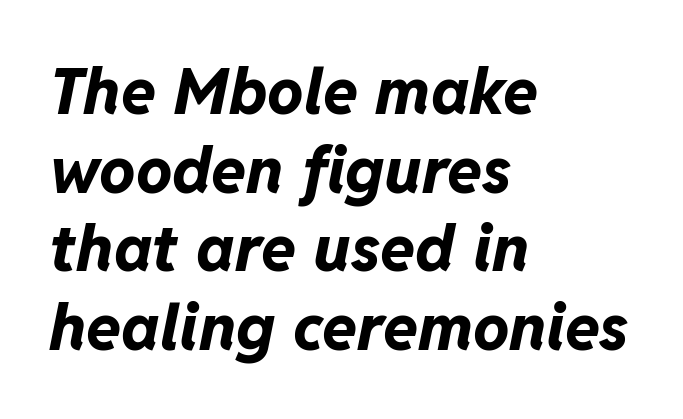
Think of a printed novel: that variable character pitch is what you see here. The letters are slanted; this is an italic face. Anything drawn beneath the words? Only blank space. Words appear dense and cohesive because spacing is normal. The rag falls on the right side of this text block.
